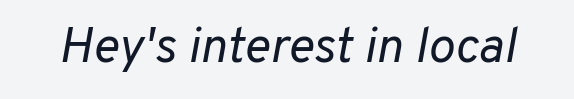
Q: Is the text bold? A: No.
Q: Is the text italic (slanted)? A: Yes, it leans right by about 10 degrees.
Q: Is the text underlined? A: No.
Q: Is the spacing between letters normal or unusually wide? A: Normal.
Q: Width (condensed, normal, or wide)? A: Normal.
Q: Stroke contrast? A: Low.
Q: x-height? A: Medium.
Q: Monospaced? A: No.
